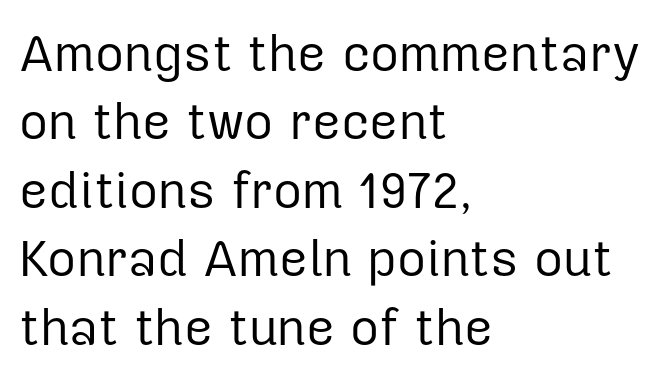
{"serif": "no", "italic": "no", "bold": "no", "weight": "regular", "width": "normal", "stroke_contrast": "low", "x_height": "medium", "monospaced": "no", "underline": "no", "align": "left", "line_spacing": "normal", "line_spacing_ratio": 1.37, "letter_spacing": "normal", "letter_spacing_em": 0.0, "glyph_px": 50}
